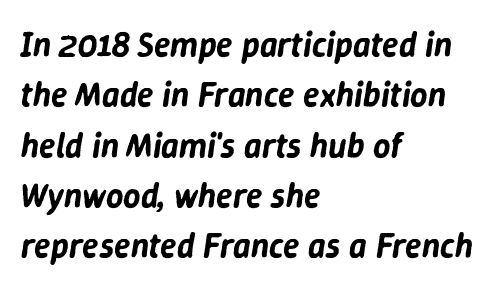
Descenders are the only things crossing below the line. Each word holds together tightly as a unit, with standard inter-letter gaps. Is this a fixed-width face? No — the glyphs have proportional, varying widths. The block of text has a typical density, with ordinary space between rows.
